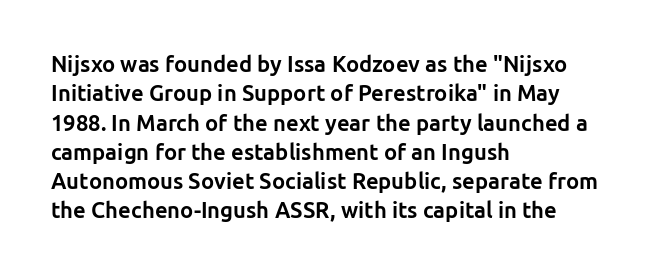
Q: Is the text bold? A: Yes.
Q: Is the text italic (slanted)? A: No, it is upright.
Q: Is the text underlined? A: No.
Q: How is the paragraph aligned? A: Left-aligned.
Q: Is the spacing between letters normal or unusually wide? A: Normal.
Q: Is the spacing between lines tight, normal or loose? A: Normal.
